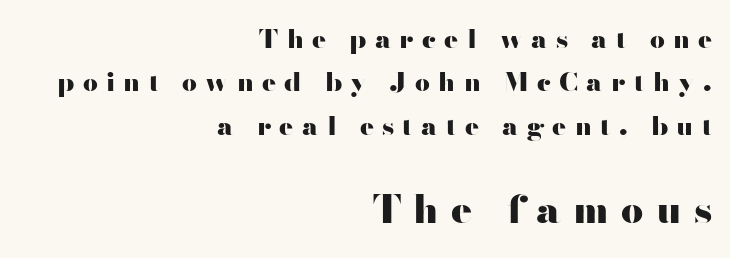
Examine the stroke ends and you'll find no serifs. Note the varied advance widths — an 'i' is clearly narrower than an 'm'. Ascenders rise straight up at ninety degrees. If you squint, the bottom block still reads clearly — it's the larger of the two.
